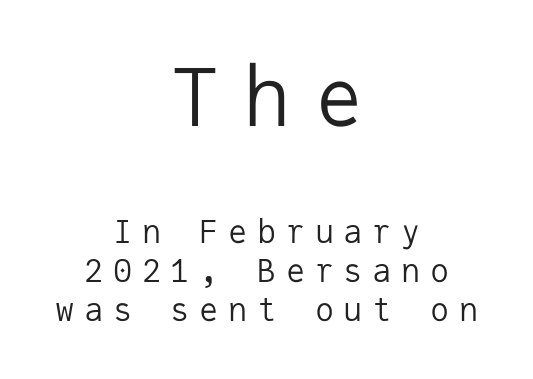
Q: Is the text bold? A: No.
Q: Is the text italic (slanted)? A: No, it is upright.
Q: Is the typeface a serif or a sans-serif typeface? A: Sans-serif.
Q: Is the text underlined? A: No.
Q: How is the paragraph aligned? A: Centered.
Q: Is the spacing between letters normal or unusually wide? A: Unusually wide.
Q: Which block of text is set in a larger size, the first (top) or the second (bottom)? A: The first (top) one.
Q: Width (condensed, normal, or wide)? A: Normal.
Q: Stroke contrast? A: Low.
Q: x-height? A: Medium.
Q: Monospaced? A: Yes.
